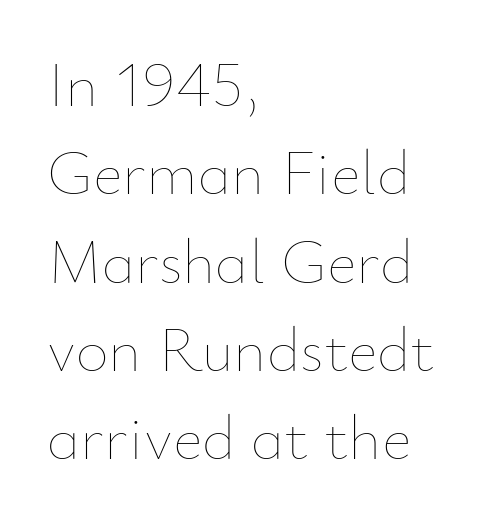
{"italic": "no", "bold": "no", "weight": "thin", "width": "normal", "stroke_contrast": "low", "x_height": "small", "monospaced": "no", "underline": "no", "align": "left", "line_spacing": "normal", "line_spacing_ratio": 1.38, "letter_spacing": "normal", "letter_spacing_em": 0.0, "glyph_px": 64}
